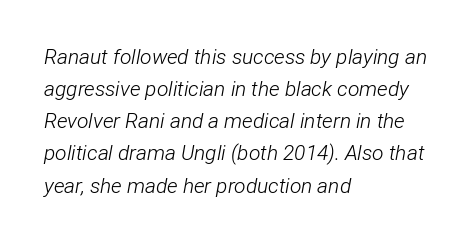
The face used here has a pronounced slope to its letters. Interline gaps are of average width in this sample. Is the letter spacing exaggerated? No — it looks like the ordinary default. A quiet, ordinary-to-light weight characterises the typeface. The gap between lines stays unmarked. Caption: multi-line text, flush left, ragged right.
